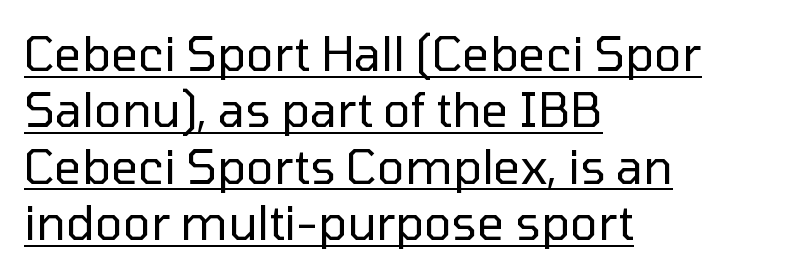
Q: Is the text bold? A: No.
Q: Is the text italic (slanted)? A: No, it is upright.
Q: Is the typeface a serif or a sans-serif typeface? A: Sans-serif.
Q: Is the text underlined? A: Yes.
Q: How is the paragraph aligned? A: Left-aligned.
Q: Is the spacing between letters normal or unusually wide? A: Normal.
Q: Width (condensed, normal, or wide)? A: Normal.
Q: Stroke contrast? A: Low.
Q: x-height? A: Medium.
Q: Monospaced? A: No.
